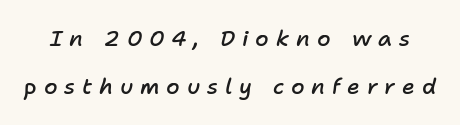
There's an unmistakable incline to the writing here. The space between consecutive lines is lavish. Weight check: semibold — heavier than regular, not quite bold. Rule under the text: the space is simply empty.
